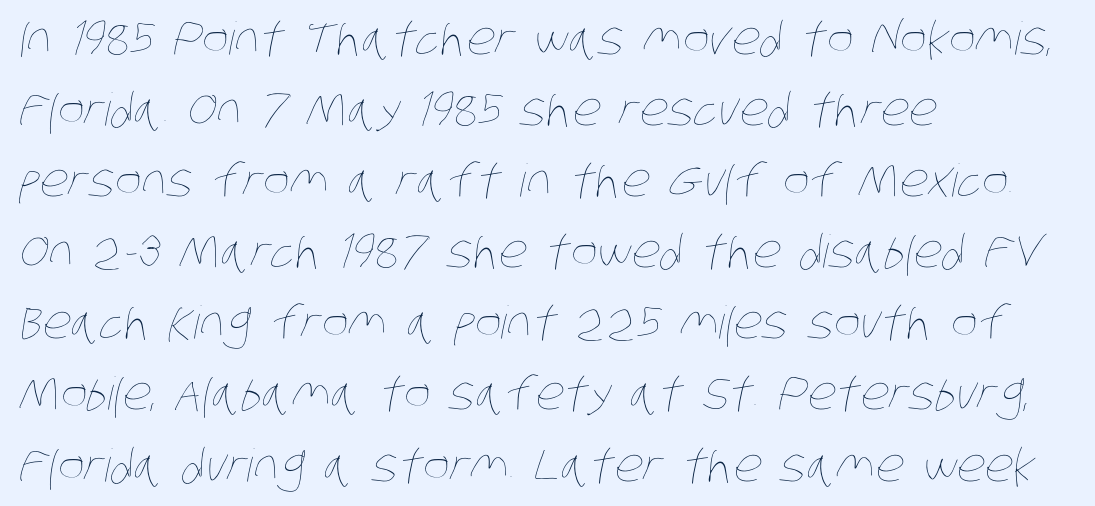
{"bold": "no", "weight": "thin", "width": "condensed", "stroke_contrast": "low", "x_height": "large", "monospaced": "no", "underline": "no", "align": "left", "line_spacing": "normal", "line_spacing_ratio": 1.58, "letter_spacing": "normal", "letter_spacing_em": 0.0, "glyph_px": 45}
